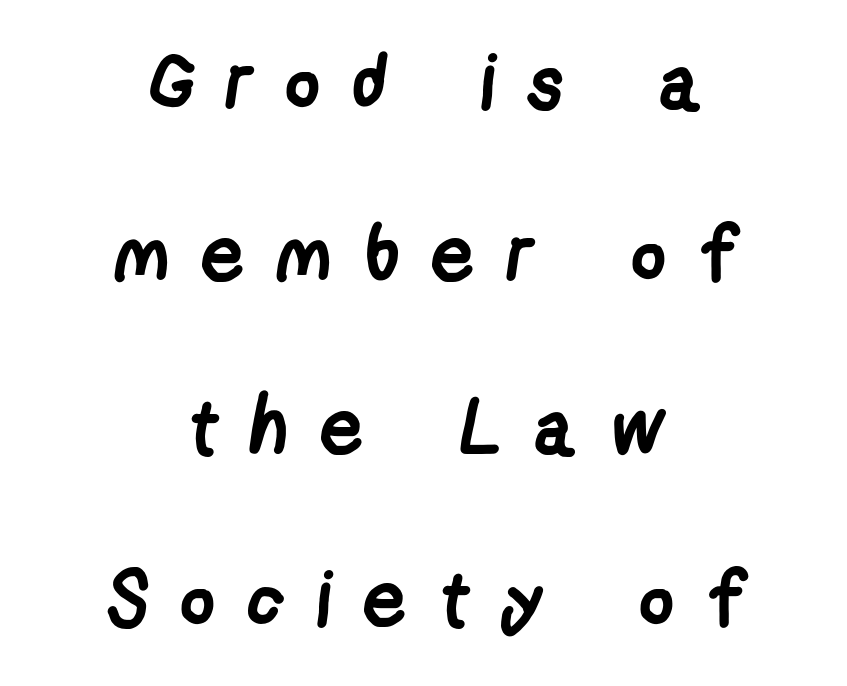
{"serif": "no", "bold": "yes", "weight": "semibold", "width": "condensed", "stroke_contrast": "low", "x_height": "medium", "monospaced": "no", "underline": "no", "align": "center", "line_spacing": "loose", "line_spacing_ratio": 2.24, "letter_spacing": "wide", "letter_spacing_em": 0.41, "glyph_px": 77}
